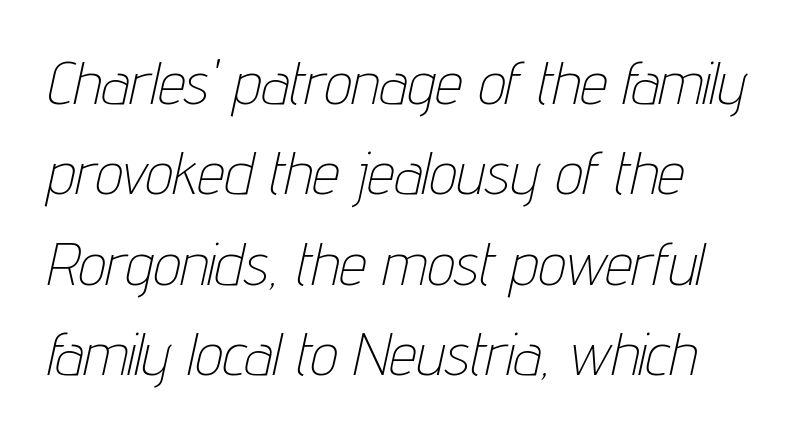
The face used here is proportionally spaced, like ordinary book or web type. Standard letterfit; no display-style spreading of the glyphs. Clear beneath every line of the passage. Regarding leading, the lines here are spaced in the standard way.
